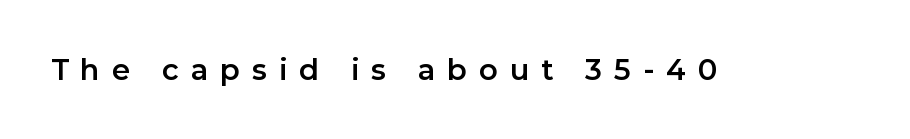
The image shows 29 px sans-serif type, upright; set unusually wide letter spacing (+0.41 em), not underlined; low stroke contrast and a medium x-height.
